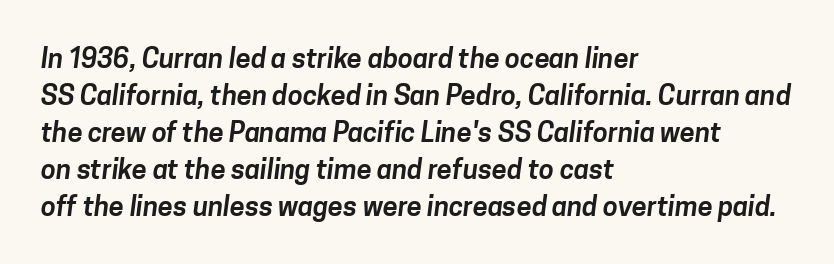
Q: Is the text underlined? A: No.
Q: How is the paragraph aligned? A: Left-aligned.
Q: Is the spacing between letters normal or unusually wide? A: Normal.
Q: Is the spacing between lines tight, normal or loose? A: Normal.
